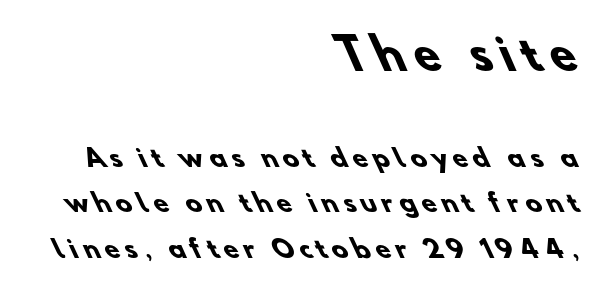
{"serif": "no", "bold": "yes", "weight": "heavy", "width": "normal", "stroke_contrast": "low", "x_height": "small", "monospaced": "no", "underline": "no", "align": "right", "line_spacing_ratio": 1.89, "letter_spacing": "wide", "letter_spacing_em": 0.23, "larger_block": "first", "size_ratio": 1.75, "glyph_px": 42}
